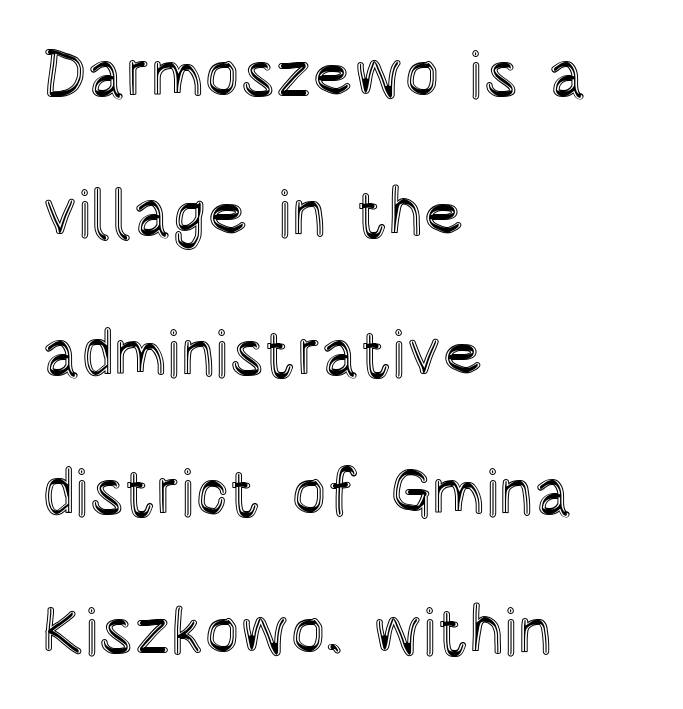
{"italic": "no", "width": "condensed", "x_height": "large", "monospaced": "no", "underline": "no", "align": "left", "line_spacing": "loose", "line_spacing_ratio": 2.11, "letter_spacing": "normal", "letter_spacing_em": 0.0, "glyph_px": 66}
